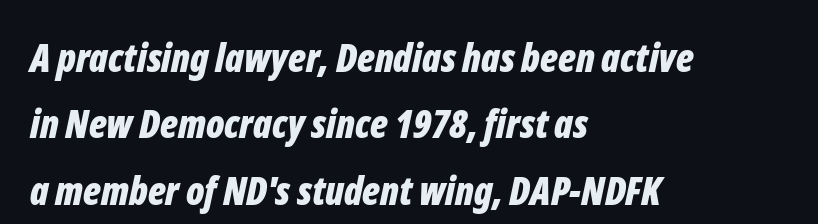
{"italic": "yes", "lean": "right", "slant_degrees": 12, "bold": "yes", "weight": "bold", "width": "condensed", "stroke_contrast": "low", "x_height": "medium", "monospaced": "no", "underline": "no", "align": "left", "line_spacing": "normal", "line_spacing_ratio": 1.7, "letter_spacing": "normal", "letter_spacing_em": 0.0, "glyph_px": 39}
